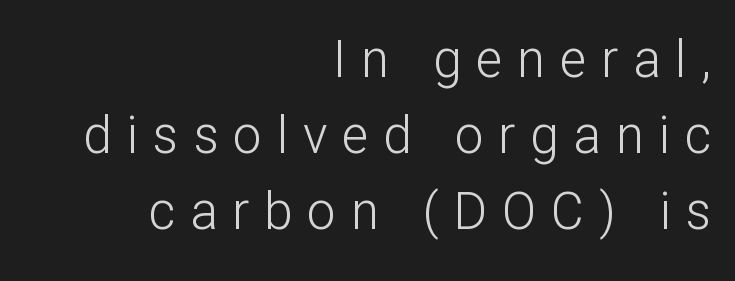
{"serif": "no", "italic": "no", "bold": "no", "weight": "light", "width": "normal", "stroke_contrast": "low", "x_height": "medium", "monospaced": "no", "underline": "no", "align": "right", "line_spacing": "normal", "line_spacing_ratio": 1.49, "letter_spacing": "wide", "letter_spacing_em": 0.29, "glyph_px": 51}
